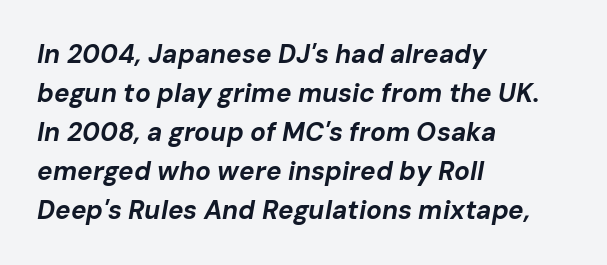
{"italic": "yes", "lean": "right", "slant_degrees": 10, "bold": "yes", "underline": "no", "align": "left", "line_spacing": "normal", "line_spacing_ratio": 1.5, "letter_spacing": "normal", "letter_spacing_em": 0.0, "glyph_px": 26}
